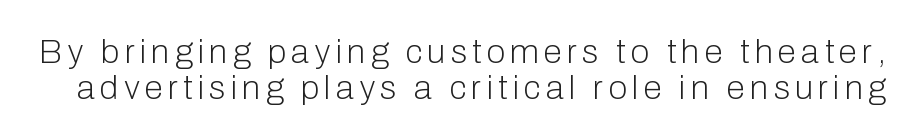
Do the characters align in a grid? No, the font is proportional. Has an underline been added? It has not. The typeface has the unassuming heft of standard copy or less. What kind of face is this? One without serifs — a sans. When letters stand straight like this, we call the style roman or upright. Whoever set this chose condensed vertical rhythm over breathing room.
